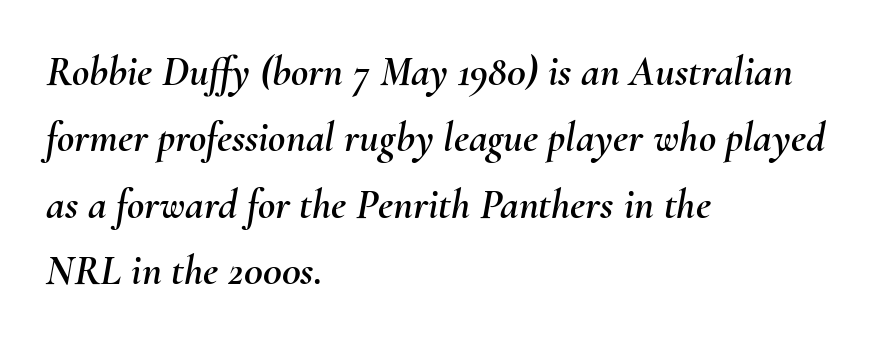
The image shows 42 px text type, italic (leaning right); set left-aligned, normal line spacing (1.58x), normal letter spacing, not underlined; medium stroke contrast and a small x-height.
